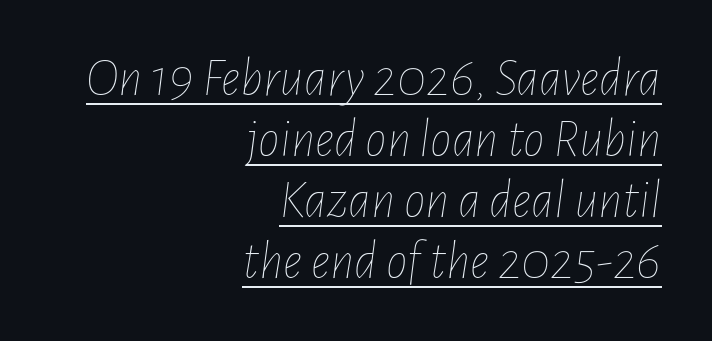
The image shows 54 px thin, condensed type, italic (leaning right); set right-aligned, tight line spacing (1.13x), normal letter spacing, underlined; low stroke contrast and a medium x-height.
